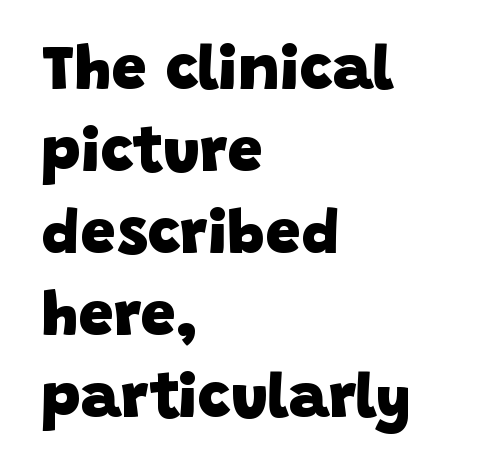
{"serif": "no", "bold": "yes", "weight": "heavy", "width": "normal", "stroke_contrast": "low", "x_height": "large", "monospaced": "no", "underline": "no", "align": "left", "line_spacing": "normal", "line_spacing_ratio": 1.3, "letter_spacing": "normal", "letter_spacing_em": 0.0, "glyph_px": 63}
